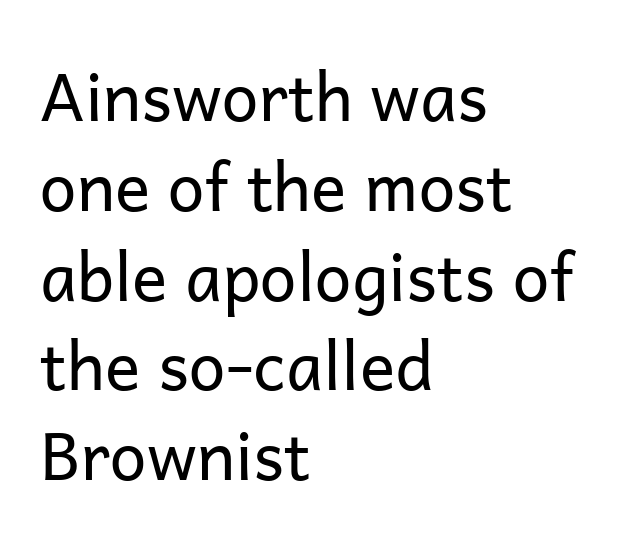
The rendering shows plain stroke endings on the letterforms — a sans-serif design. Default kerning and tracking; the words read as compact shapes. Each letter keeps its own natural width here, so spacing adapts to shape. Where is the straight margin? On the left. Stems here are at most as thick as an everyday book face.
